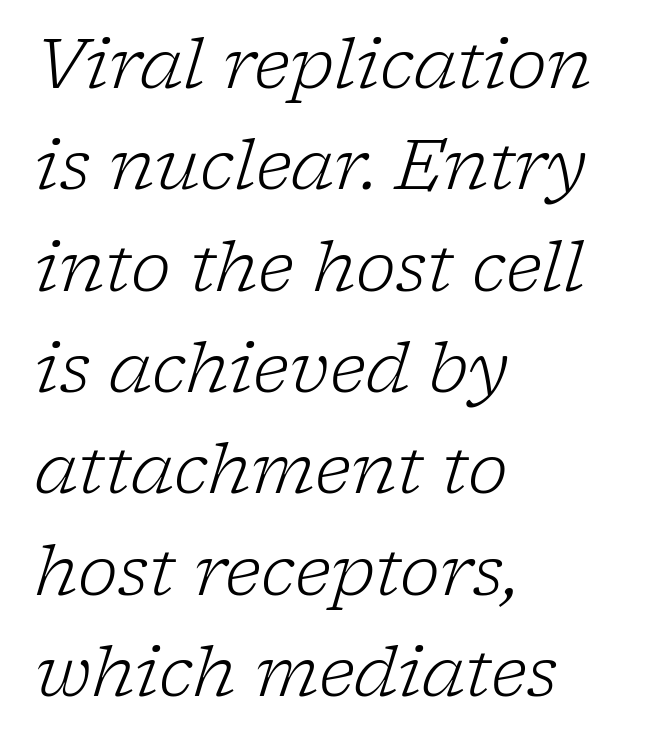
A typesetter would call this proportional, since set widths differ per character. Bold? No — there's no thickening of the strokes. If you drew a ruler down the left edge, every line would touch it. To sum up the face: it has serifs. In terms of leading, this rendering sits right in the middle. The axis of the letterforms is tilted away from vertical.
